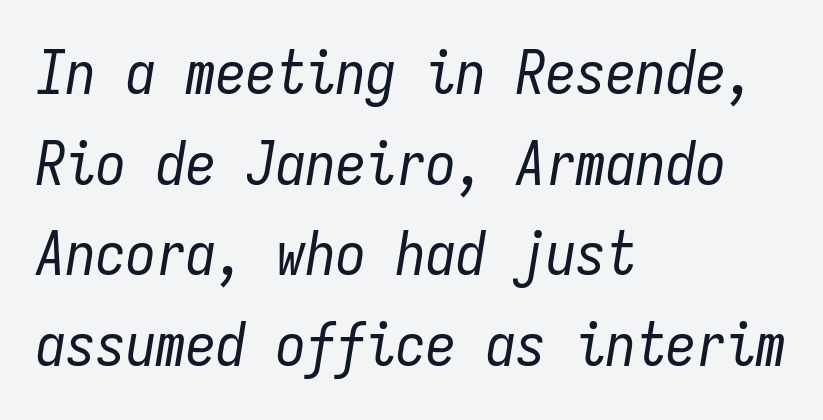
The image shows 60 px regular-weight, condensed type, italic (leaning right), monospaced; set left-aligned, normal line spacing (1.51x), normal letter spacing, not underlined; low stroke contrast and a medium x-height.
